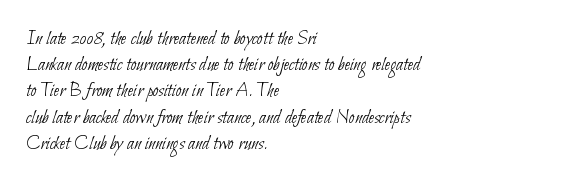
Weight: regular or lighter. One-word summary of the alignment: left. In terms of leading, this rendering sits right in the middle. The horizontal fit of the characters is conventional and even.
